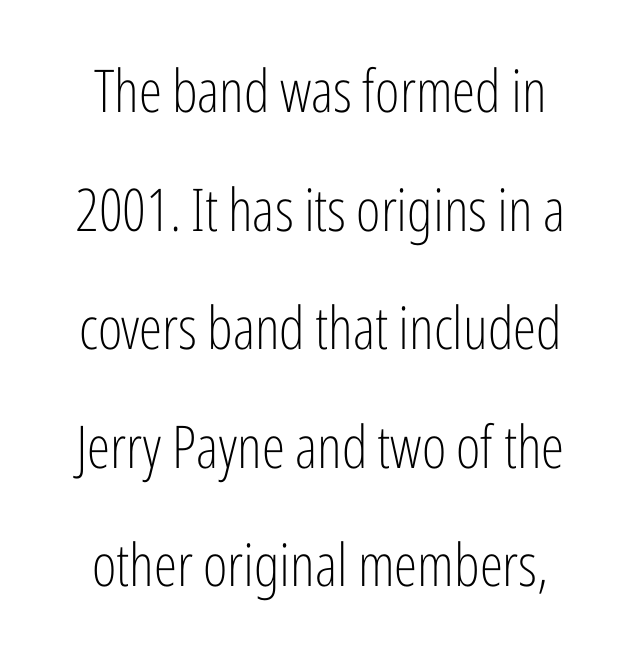
{"serif": "no", "italic": "no", "bold": "no", "weight": "light", "width": "condensed", "stroke_contrast": "low", "x_height": "medium", "monospaced": "no", "underline": "no", "align": "center", "line_spacing": "loose", "line_spacing_ratio": 2.01, "letter_spacing": "normal", "letter_spacing_em": 0.0, "glyph_px": 59}
